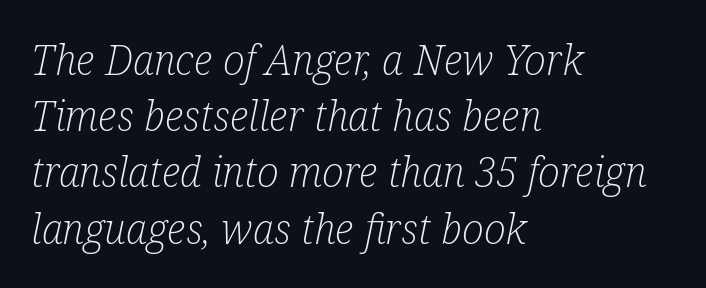
The image shows 41 px light, condensed serif type, italic (leaning right); set left-aligned, normal line spacing (1.37x), normal letter spacing, not underlined; low stroke contrast and a medium x-height.
